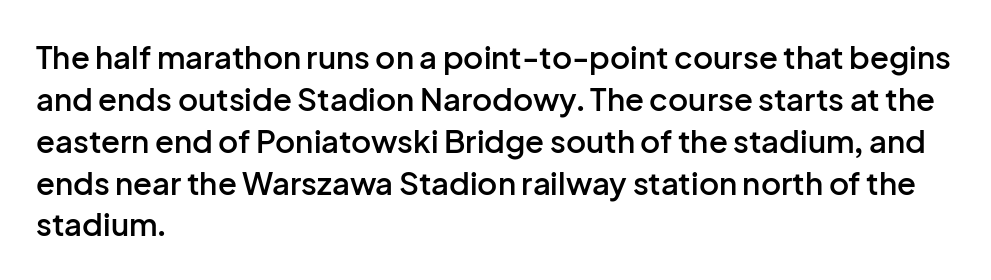
Q: Is the text bold? A: Semi-bold.
Q: Is the text italic (slanted)? A: No, it is upright.
Q: Is the typeface a serif or a sans-serif typeface? A: Sans-serif.
Q: Is the text underlined? A: No.
Q: How is the paragraph aligned? A: Left-aligned.
Q: Is the spacing between letters normal or unusually wide? A: Normal.
Q: Is the spacing between lines tight, normal or loose? A: Normal.
Q: Width (condensed, normal, or wide)? A: Normal.
Q: Stroke contrast? A: Low.
Q: x-height? A: Medium.
Q: Monospaced? A: No.
